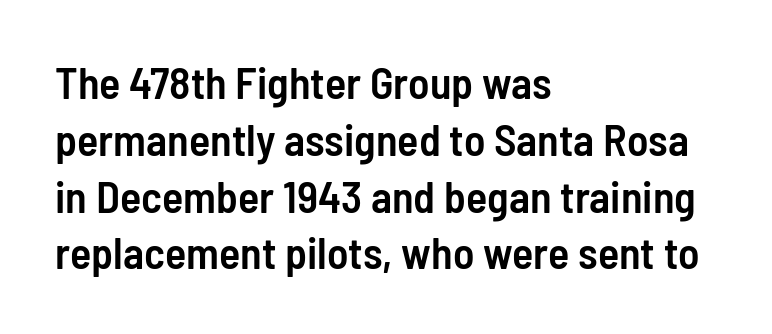
Unlike a traditional serif, this face leaves its strokes unadorned. The lettering holds an erect, upright posture throughout. Look at the tracking — it's just the regular setting, nothing added. Leading: standard. You could not count columns in this text — the font is proportionally spaced.
